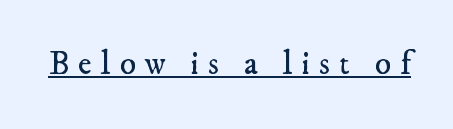
{"serif": "yes", "bold": "no", "weight": "regular", "width": "normal", "stroke_contrast": "low", "x_height": "small", "monospaced": "no", "underline": "yes", "letter_spacing": "wide", "letter_spacing_em": 0.27, "glyph_px": 33}
